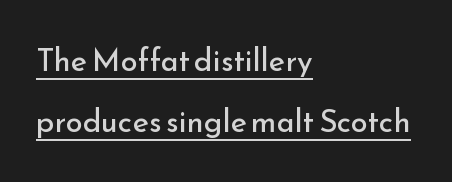
{"serif": "no", "italic": "no", "bold": "no", "weight": "regular", "width": "normal", "stroke_contrast": "low", "x_height": "small", "monospaced": "no", "underline": "yes", "align": "left", "line_spacing": "loose", "line_spacing_ratio": 1.97, "letter_spacing": "normal", "letter_spacing_em": 0.0, "glyph_px": 31}
